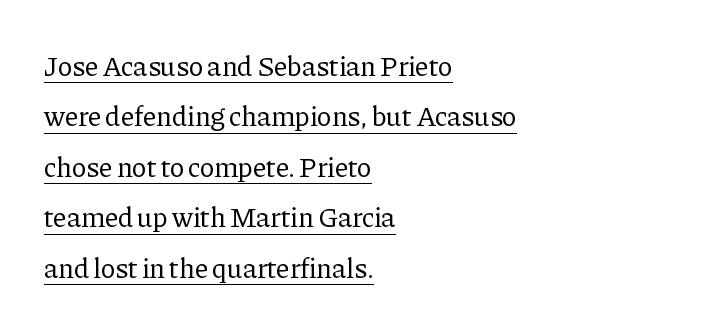
Serifs: yes, visible at the terminals of the letterforms. Do the characters align in a grid? No, the font is proportional. Caption: lettering with a line underneath. Ascenders rise straight up at ninety degrees. Casual observation: everything's shoved over to the left. Nothing heavy about these letters — not bold at all.
